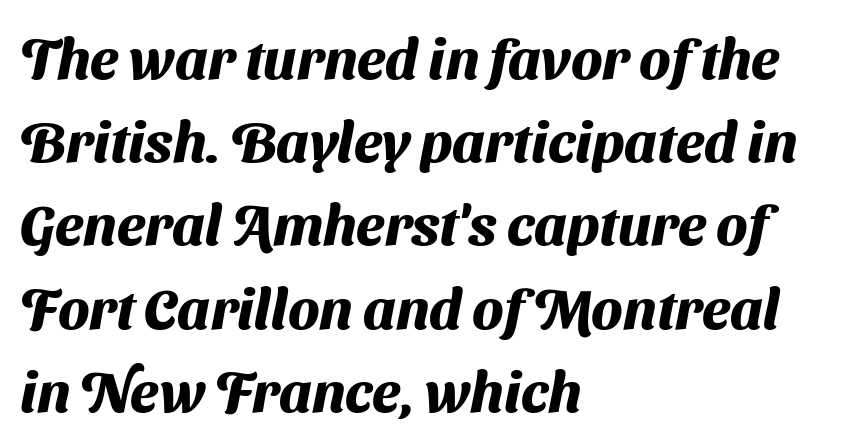
The lines are quadded left. Spacing verdict: proportional, widths tailored to each character. Is the type bold? Yes — the strokes are clearly thick and heavy. This rendering features lettering with no underline.
